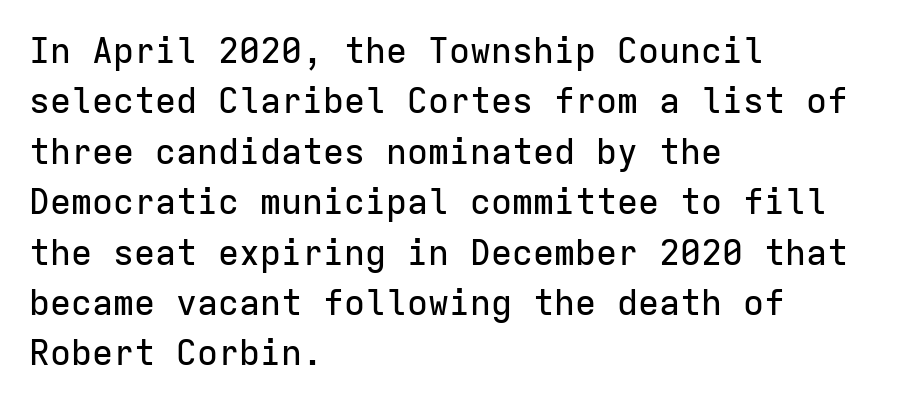
The image shows 35 px sans-serif type, upright, monospaced; set left-aligned, normal line spacing (1.44x), normal letter spacing, not underlined; low stroke contrast and a medium x-height.
